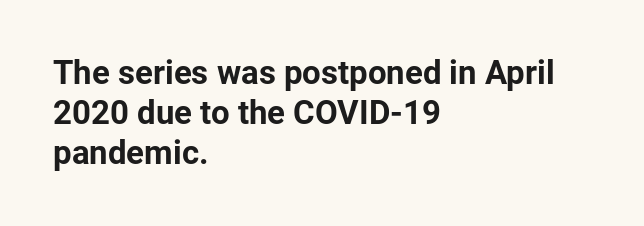
The image shows 33 px bold sans-serif type, upright; set left-aligned, line spacing 1.21x, normal letter spacing, not underlined; low stroke contrast and a medium x-height.
